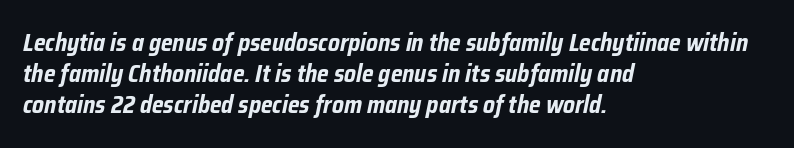
Q: Is the text bold? A: Yes.
Q: Is the text italic (slanted)? A: Yes, it leans right by about 12 degrees.
Q: Is the text underlined? A: No.
Q: How is the paragraph aligned? A: Left-aligned.
Q: Is the spacing between letters normal or unusually wide? A: Normal.
Q: Is the spacing between lines tight, normal or loose? A: Normal.
